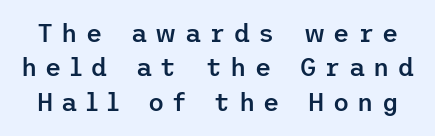
{"italic": "no", "bold": "semi", "underline": "no", "line_spacing": "normal", "line_spacing_ratio": 1.38, "letter_spacing": "wide", "letter_spacing_em": 0.33, "glyph_px": 25}
